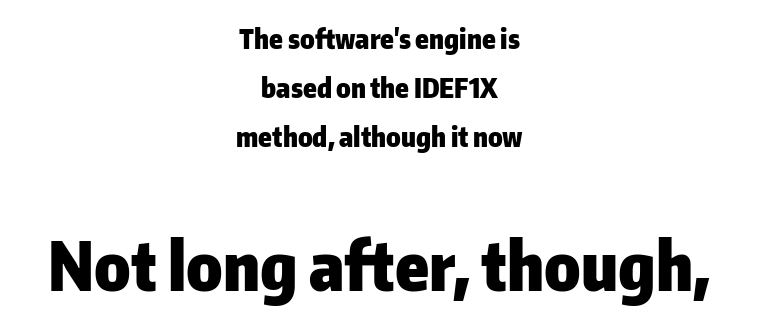
The image shows 67 px heavy sans-serif type, upright; set centered, line spacing 1.81x, normal letter spacing, not underlined; the second (bottom) block is 2.48x larger; low stroke contrast and a medium x-height.
